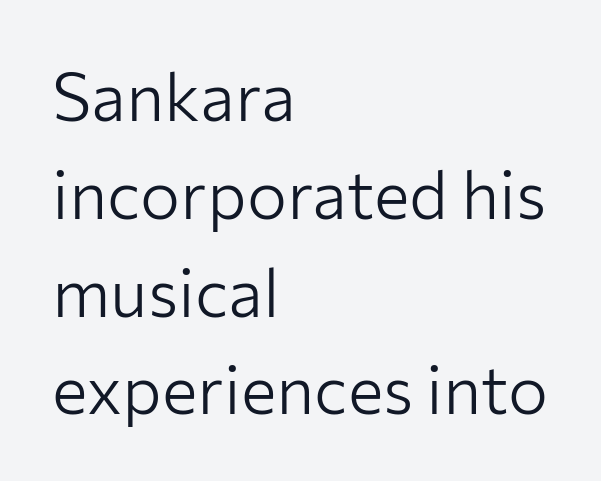
The typesetting does not lean heavy: it is not bold. You could not count columns in this text — the font is proportionally spaced. This rendering features lettering with no underline. The type sits square on the baseline with zero lean. Letter spacing: default. The rag falls on the right side of this text block.
